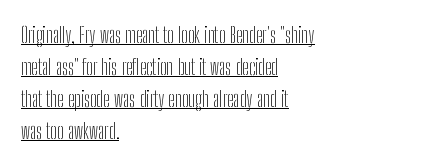
Q: Is the text bold? A: No.
Q: Is the text italic (slanted)? A: No, it is upright.
Q: Is the text underlined? A: Yes.
Q: How is the paragraph aligned? A: Left-aligned.
Q: Is the spacing between letters normal or unusually wide? A: Normal.
Q: Is the spacing between lines tight, normal or loose? A: Normal.
